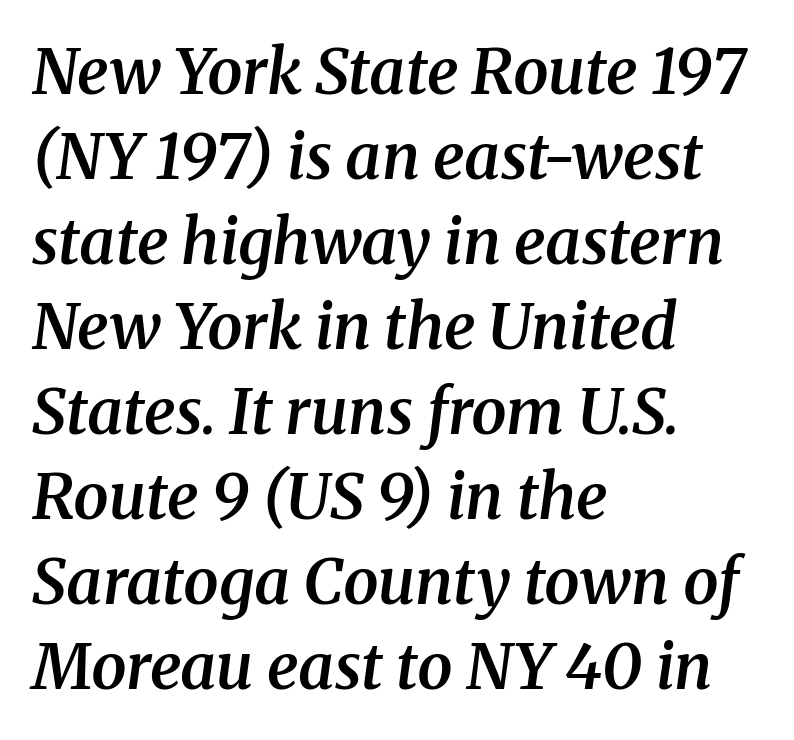
The image shows 63 px semibold serif type, italic (leaning right); set left-aligned, normal line spacing (1.35x), normal letter spacing, not underlined; medium stroke contrast and a medium x-height.
